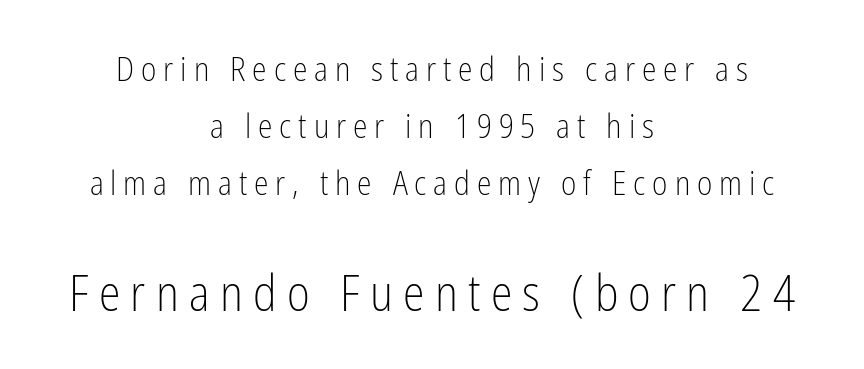
This sample has the flowing, uneven cadence of proportional lettering. Loose tracking; the words dissolve into strings of separated letters. Grotesque or geometric, the face here clearly has no serifs. Layout note: lines centered. You get the small type first, then a jump to larger type. The string is rendered with underlining switched off.
